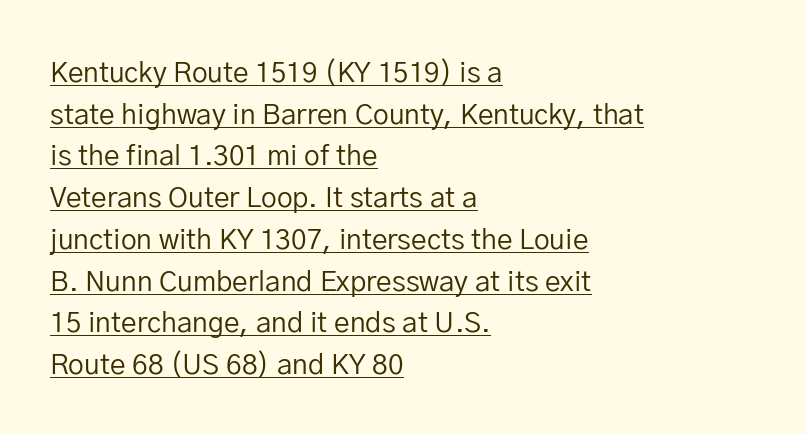
Bold? No — there's no thickening of the strokes. Unlike a traditional serif, this face leaves its strokes unadorned. Casual observation: everything's shoved over to the left. The vertical gap from one line to the next is medium. Italic: no, the glyphs are upright roman. The rendered words wear a rule along their underside.
